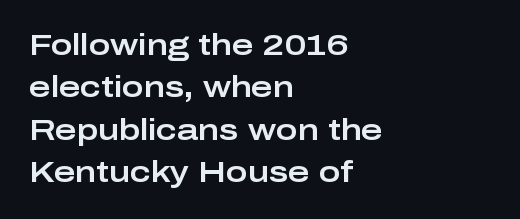
The image shows 29 px wide sans-serif type, upright; set left-aligned, normal line spacing (1.46x), normal letter spacing, not underlined; low stroke contrast and a medium x-height.
